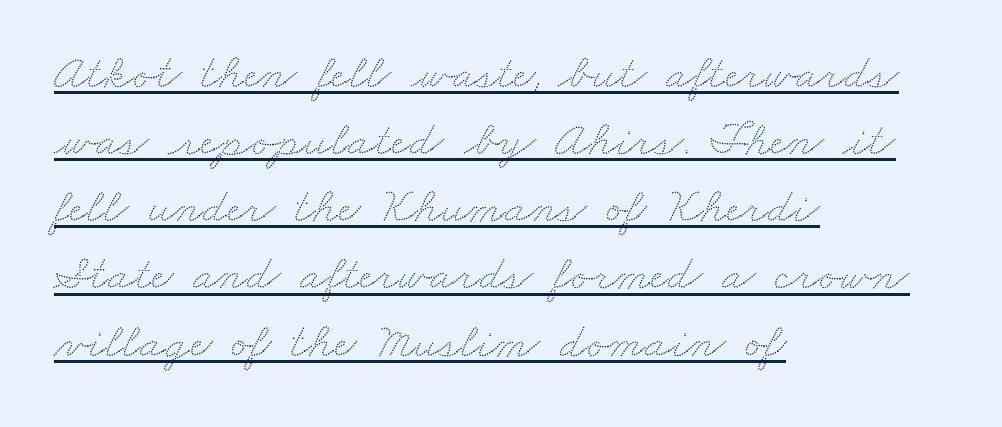
The horizontal fit of the characters is conventional and even. Beneath each row of characters lies a ruled line. The face used here is proportionally spaced, like ordinary book or web type. If you measured baseline to baseline, you'd find a middling distance. A classic flush-left, rag-right setting is used for this passage.
